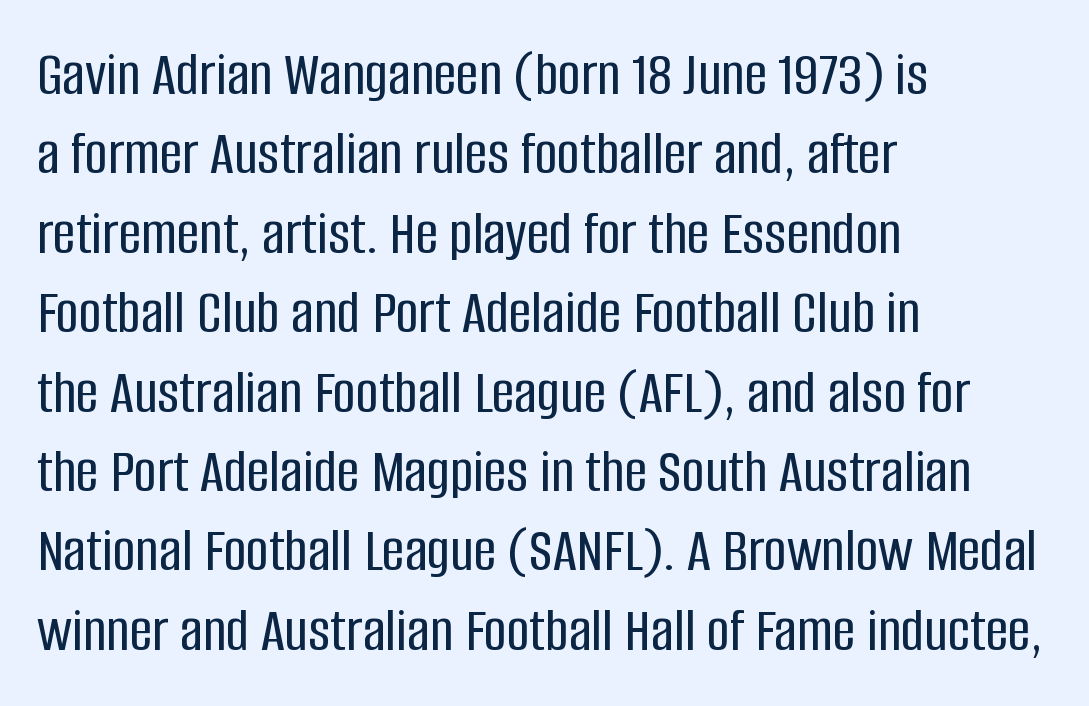
The image shows 63 px condensed sans-serif type, upright; set left-aligned, normal line spacing (1.26x), normal letter spacing, not underlined; low stroke contrast and a large x-height.
